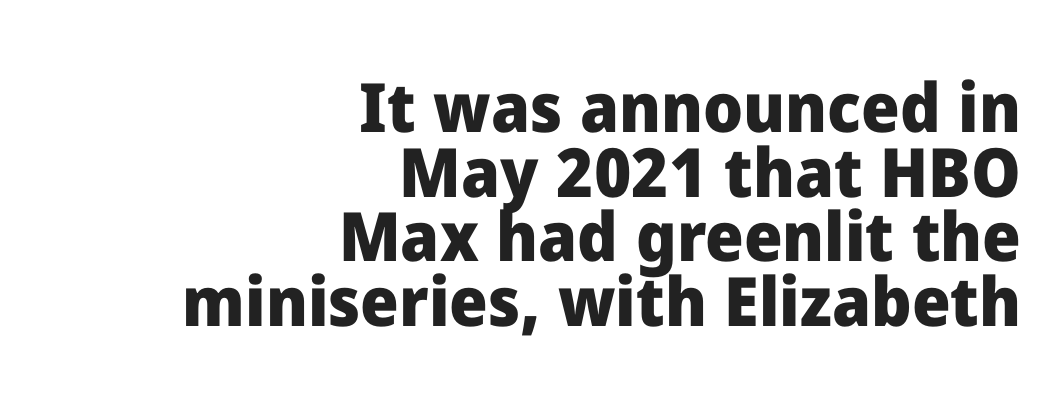
Q: Is the text bold? A: Yes.
Q: Is the text italic (slanted)? A: No, it is upright.
Q: Is the typeface a serif or a sans-serif typeface? A: Sans-serif.
Q: Is the text underlined? A: No.
Q: How is the paragraph aligned? A: Right-aligned.
Q: Is the spacing between letters normal or unusually wide? A: Normal.
Q: Is the spacing between lines tight, normal or loose? A: Tight.
Q: Width (condensed, normal, or wide)? A: Normal.
Q: Stroke contrast? A: Low.
Q: x-height? A: Medium.
Q: Monospaced? A: No.
